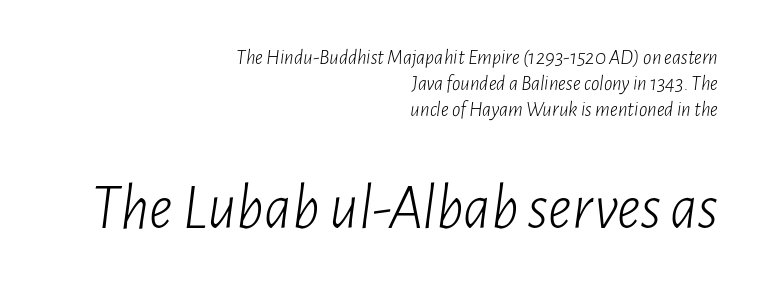
The letters advance in unequal steps, a hallmark of proportional type. These two chunks differ in scale, with the bottom chunk taking the larger measure. This rendering features lettering with no underline. The weight tops out at a normal text grade. Is the block centered? No — it sits flush against the right margin.
